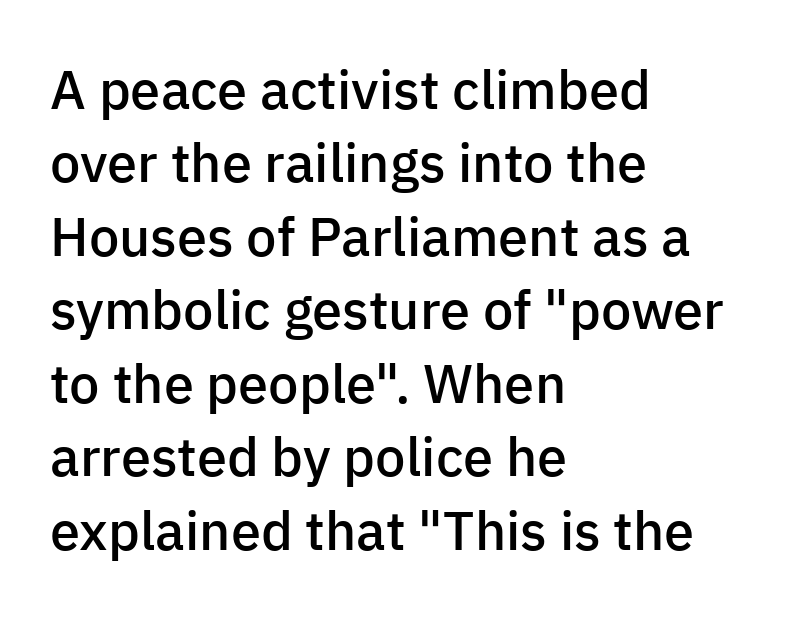
{"serif": "no", "italic": "no", "bold": "semi", "weight": "semibold", "width": "normal", "stroke_contrast": "low", "x_height": "medium", "monospaced": "no", "underline": "no", "align": "left", "line_spacing": "normal", "line_spacing_ratio": 1.36, "letter_spacing": "normal", "letter_spacing_em": 0.0, "glyph_px": 54}
